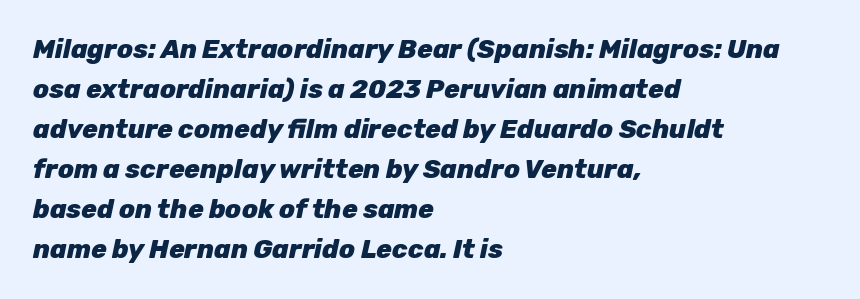
Q: Is the text bold? A: Yes.
Q: Is the text italic (slanted)? A: Yes, it leans right by about 12 degrees.
Q: Is the text underlined? A: No.
Q: How is the paragraph aligned? A: Left-aligned.
Q: Is the spacing between letters normal or unusually wide? A: Normal.
Q: Is the spacing between lines tight, normal or loose? A: Normal.
